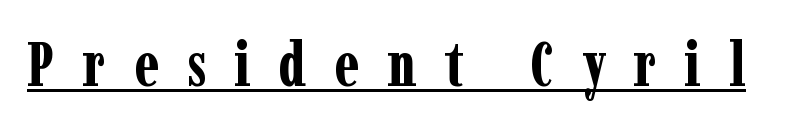
The image shows 62 px bold, condensed serif type, upright; set unusually wide letter spacing (+0.45 em), underlined; low stroke contrast and a medium x-height.
